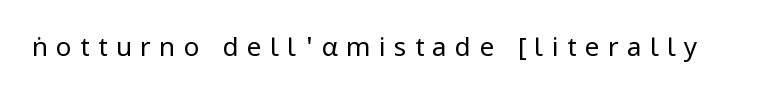
{"italic": "no", "bold": "no", "underline": "no", "letter_spacing": "wide", "letter_spacing_em": 0.32, "glyph_px": 26}
